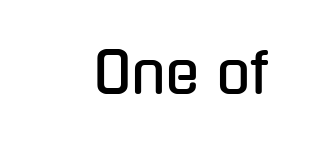
The image shows 56 px condensed sans-serif type, upright; set normal letter spacing, not underlined; low stroke contrast and a medium x-height.
